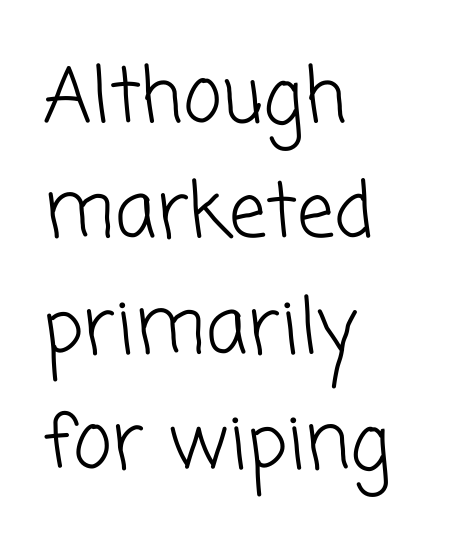
The image shows 75 px light sans-serif type; set left-aligned, normal line spacing (1.54x), normal letter spacing, not underlined; low stroke contrast and a medium x-height.
